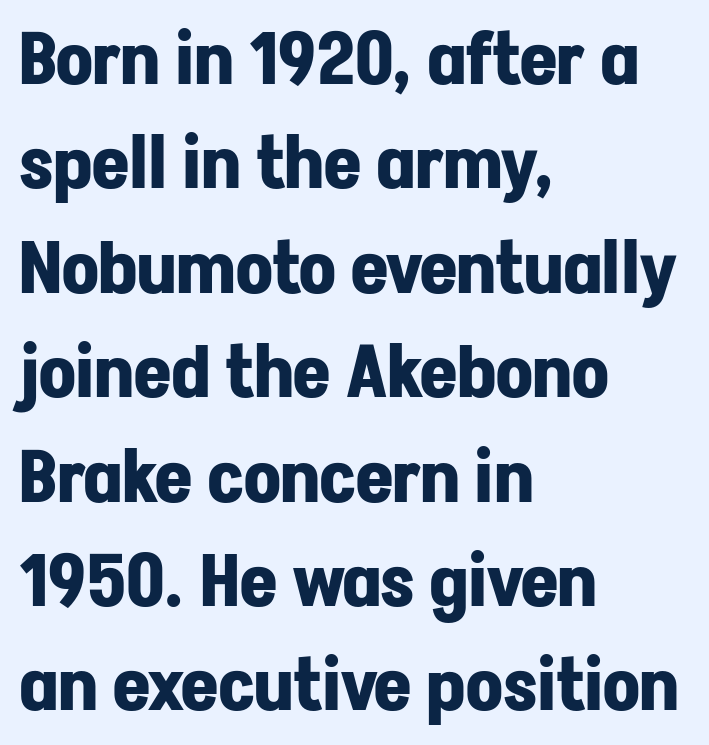
The image shows 72 px bold sans-serif type, upright; set left-aligned, normal line spacing (1.45x), normal letter spacing, not underlined; low stroke contrast and a medium x-height.
